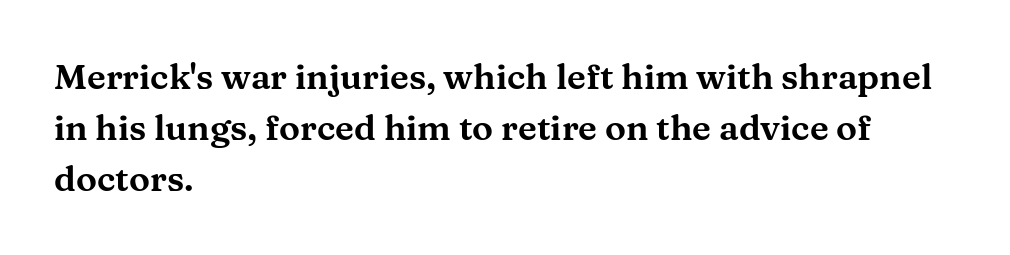
Q: Is the text italic (slanted)? A: No, it is upright.
Q: Is the typeface a serif or a sans-serif typeface? A: Serif.
Q: Is the text underlined? A: No.
Q: How is the paragraph aligned? A: Left-aligned.
Q: Is the spacing between letters normal or unusually wide? A: Normal.
Q: Is the spacing between lines tight, normal or loose? A: Normal.
Q: Width (condensed, normal, or wide)? A: Wide.
Q: Stroke contrast? A: Medium.
Q: x-height? A: Medium.
Q: Monospaced? A: No.
